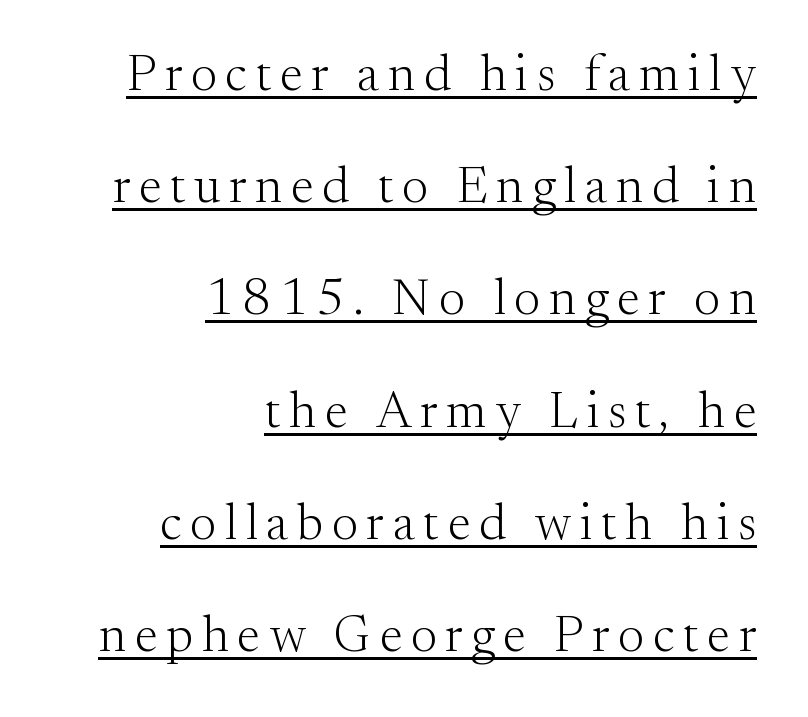
Old-style or modern, the face here clearly has serifs. No chunkiness to these letters — they're not bold. A flush-right, rag-left setting is used for this passage. You can tell it's not italic because the verticals are truly vertical. A baseline rule has been typeset under these characters. You could not count columns in this text — the font is proportionally spaced.
